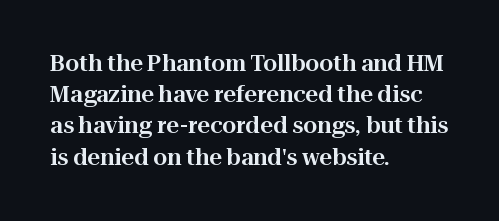
Q: Is the text italic (slanted)? A: No, it is upright.
Q: Is the text underlined? A: No.
Q: How is the paragraph aligned? A: Left-aligned.
Q: Is the spacing between letters normal or unusually wide? A: Normal.
Q: Is the spacing between lines tight, normal or loose? A: Normal.
